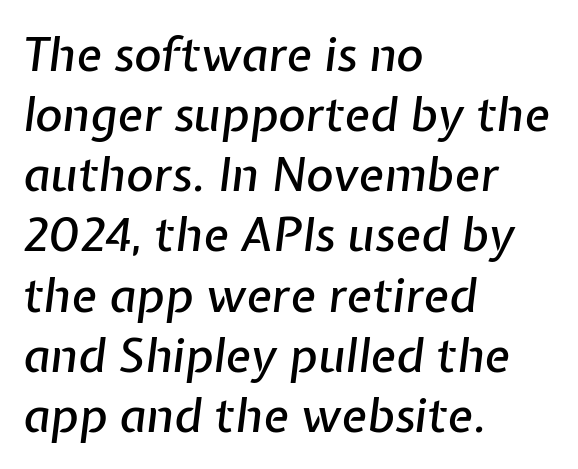
Q: Is the text italic (slanted)? A: Yes, it leans right by about 7 degrees.
Q: Is the text underlined? A: No.
Q: How is the paragraph aligned? A: Left-aligned.
Q: Is the spacing between letters normal or unusually wide? A: Normal.
Q: Is the spacing between lines tight, normal or loose? A: Normal.
Q: Width (condensed, normal, or wide)? A: Normal.
Q: Stroke contrast? A: Low.
Q: x-height? A: Medium.
Q: Monospaced? A: No.
